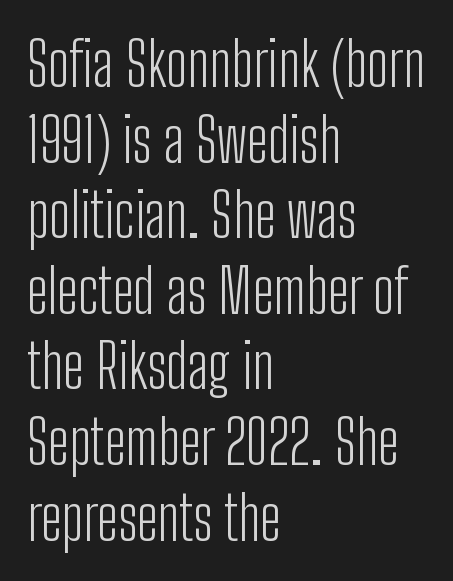
The image shows 60 px light, condensed sans-serif type, upright; set left-aligned, normal line spacing (1.26x), normal letter spacing, not underlined; low stroke contrast and a medium x-height.
